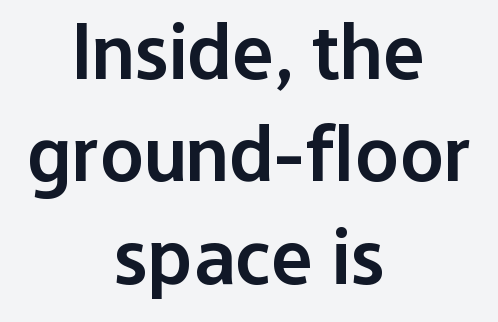
Q: Is the text bold? A: Semi-bold.
Q: Is the text italic (slanted)? A: No, it is upright.
Q: Is the typeface a serif or a sans-serif typeface? A: Sans-serif.
Q: Is the text underlined? A: No.
Q: How is the paragraph aligned? A: Centered.
Q: Is the spacing between letters normal or unusually wide? A: Normal.
Q: Is the spacing between lines tight, normal or loose? A: Normal.
Q: Width (condensed, normal, or wide)? A: Normal.
Q: Stroke contrast? A: Low.
Q: x-height? A: Medium.
Q: Monospaced? A: No.
